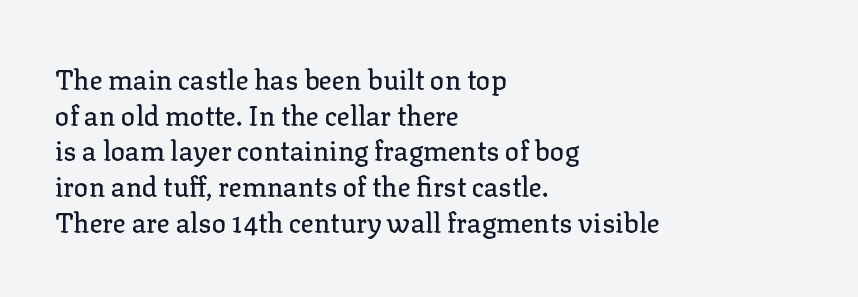
Line spacing here is normal. In terms of posture, this sample is upright. A bare baseline throughout the passage. Does the copy run flush right? No — it runs flush left. You could call the tracking neutral — neither tight nor loose.
